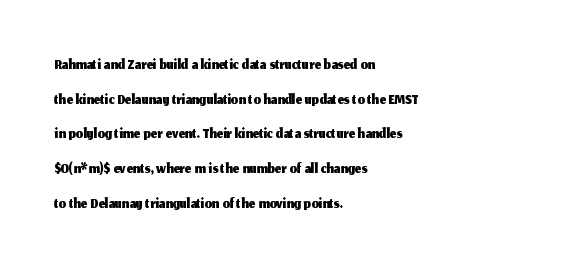
Students, observe: this is what conventionally led text looks like. Has an underline been added? It has not. Words appear dense and cohesive because spacing is normal. If you drew a ruler down the left edge, every line would touch it.
